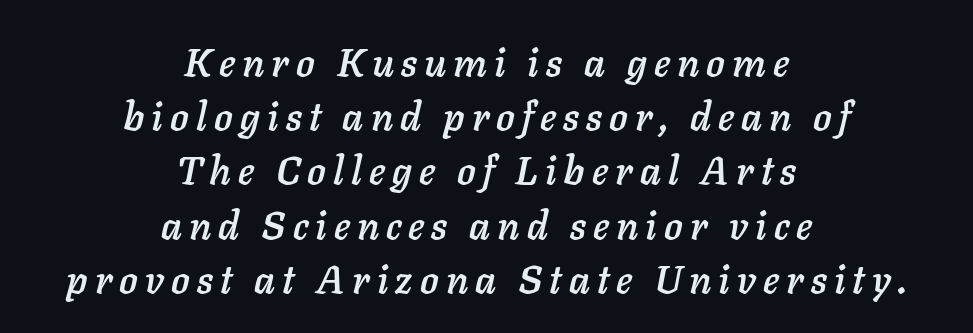
The image shows 39 px text type, italic (leaning right); set centered, normal line spacing (1.39x), not underlined; low stroke contrast and a medium x-height.
